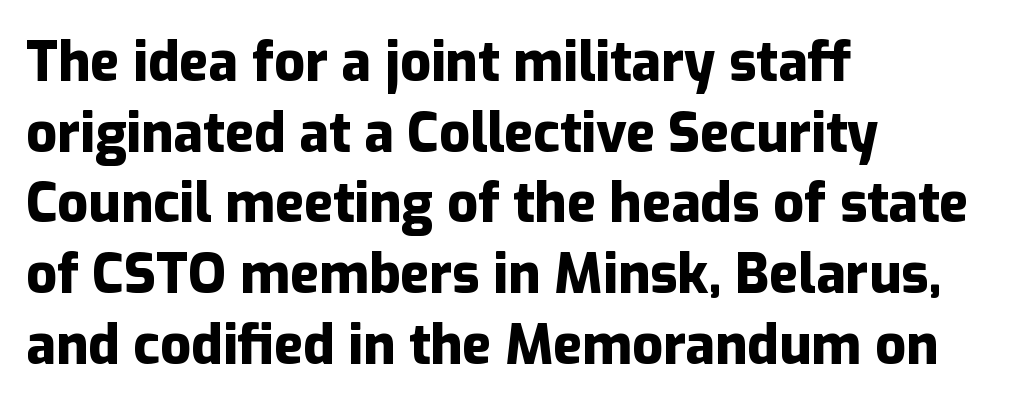
Look at the stroke-to-counter ratio: heavy, a bold. This sample uses a sans-serif face. Posture: straight, roman, zero tilt. Where is the straight margin? On the left. Leading matches the norm, producing a regular column. The foot of each line stays bare and open.
